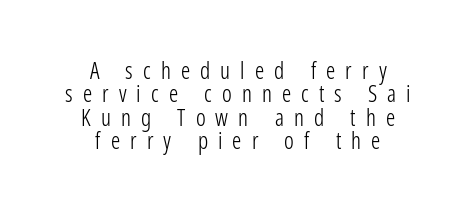
Q: Is the text bold? A: No.
Q: Is the text italic (slanted)? A: No, it is upright.
Q: Is the text underlined? A: No.
Q: How is the paragraph aligned? A: Centered.
Q: Is the spacing between letters normal or unusually wide? A: Unusually wide.
Q: Is the spacing between lines tight, normal or loose? A: Tight.
